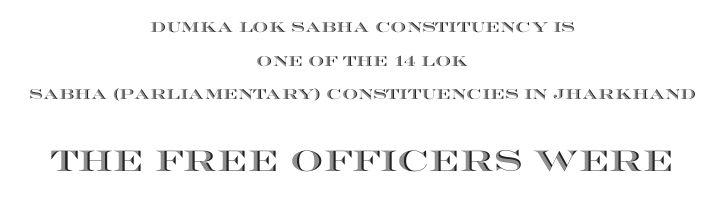
{"italic": "no", "width": "wide", "x_height": "large", "monospaced": "no", "underline": "no", "align": "center", "line_spacing": "loose", "line_spacing_ratio": 2.41, "letter_spacing": "normal", "letter_spacing_em": 0.0, "larger_block": "second", "size_ratio": 2.07, "glyph_px": 29}
